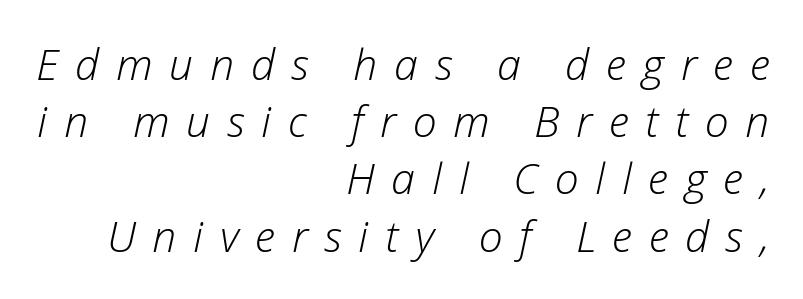
Q: Is the text bold? A: No.
Q: Is the text italic (slanted)? A: Yes, it leans right by about 12 degrees.
Q: Is the text underlined? A: No.
Q: How is the paragraph aligned? A: Right-aligned.
Q: Is the spacing between letters normal or unusually wide? A: Unusually wide.
Q: Is the spacing between lines tight, normal or loose? A: Normal.
Q: Width (condensed, normal, or wide)? A: Normal.
Q: Stroke contrast? A: Low.
Q: x-height? A: Medium.
Q: Monospaced? A: No.
